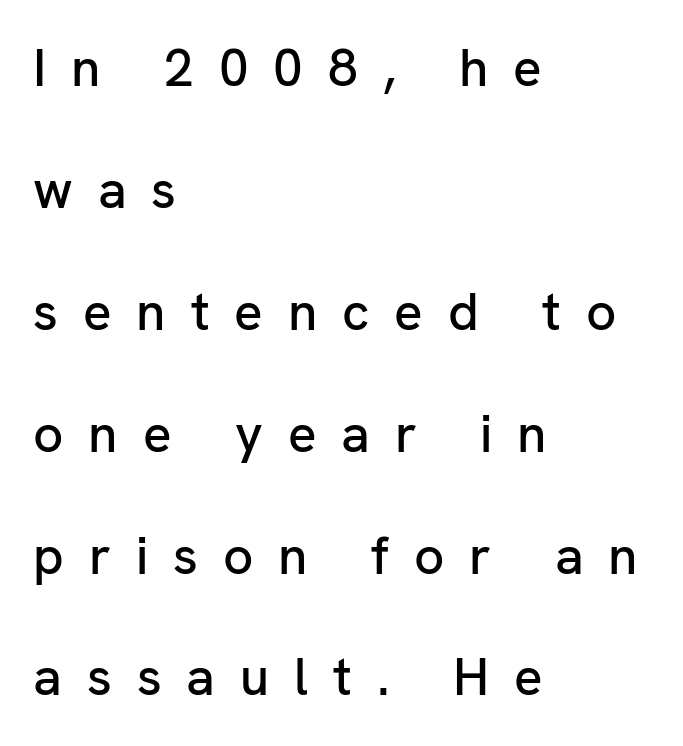
{"serif": "no", "italic": "no", "width": "normal", "stroke_contrast": "low", "x_height": "medium", "monospaced": "no", "underline": "no", "align": "left", "line_spacing": "loose", "line_spacing_ratio": 2.3, "letter_spacing": "wide", "letter_spacing_em": 0.47, "glyph_px": 53}
